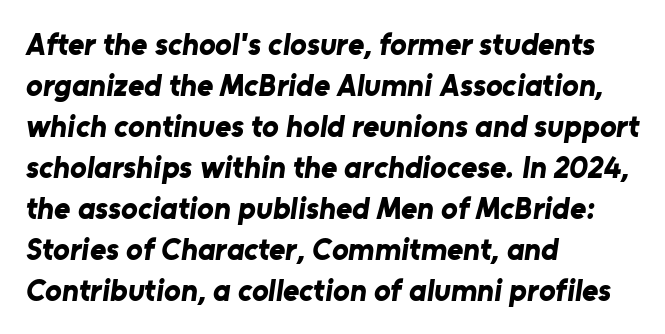
Bare-footed words on every line. This sample uses plain, unmodified letter spacing. Short and long lines alike share a common starting point at left. These lines are rendered in a variable-pitch font.
